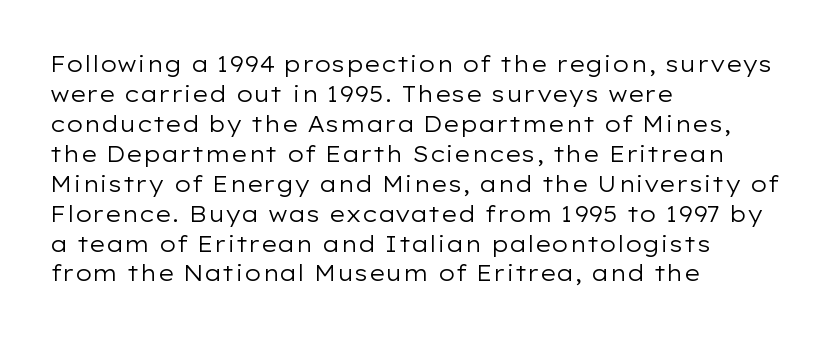
{"italic": "no", "bold": "no", "underline": "no", "align": "left", "line_spacing": "normal", "line_spacing_ratio": 1.36, "letter_spacing": "normal", "letter_spacing_em": 0.0, "glyph_px": 22}
